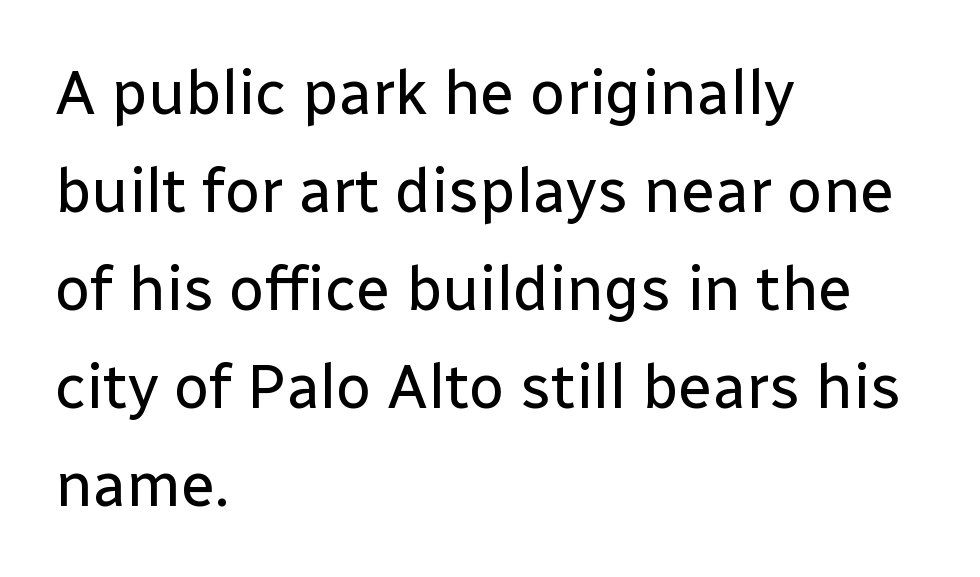
Each stroke keeps to a modest, everyday thickness or less. This is the regular roman posture of the typeface. The letters sit at their default tracking, neither squeezed nor spread. Horizontal alignment here is leftward, the default for most running prose. Looks like regular typesetting: each glyph gets only the width it needs. The designer left line spacing at the default.
